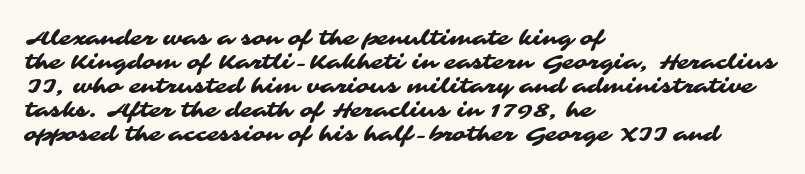
Q: Is the text underlined? A: No.
Q: How is the paragraph aligned? A: Left-aligned.
Q: Is the spacing between letters normal or unusually wide? A: Normal.
